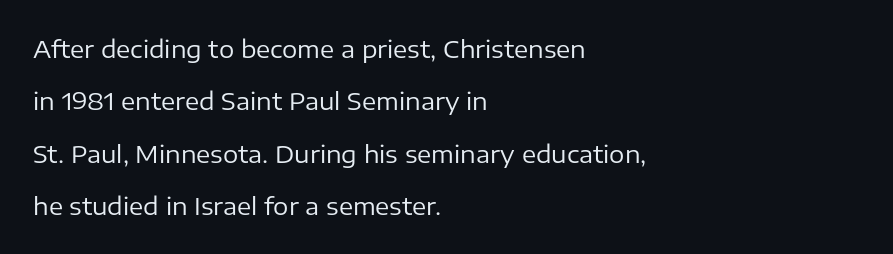
A bare baseline throughout the passage. Each line starts at the same left margin while the right side varies. Unlike italic type, these characters show no tilt at all. Leading is clearly above the norm, producing a sparse column. Inter-character spacing is left at the font's built-in metrics.
